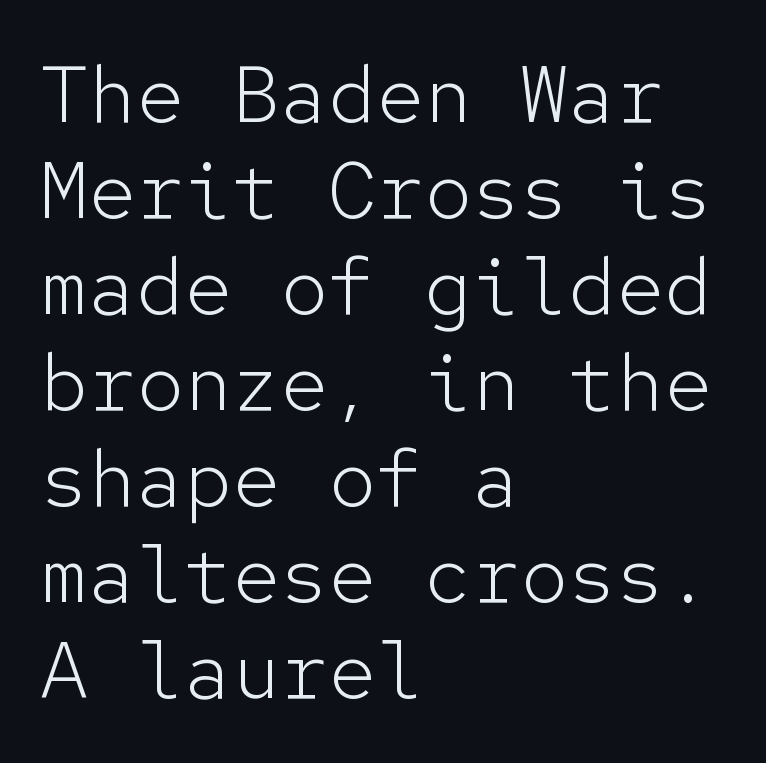
The rendering uses typewriter-style spacing with identical character cells. Style check: upright. The rag falls on the right side of this text block. The type family on display is of the sans-serif kind. Characters follow at the spacing the type designer built in. Is this a heavy cut? Hardly; it is regular or lighter.
